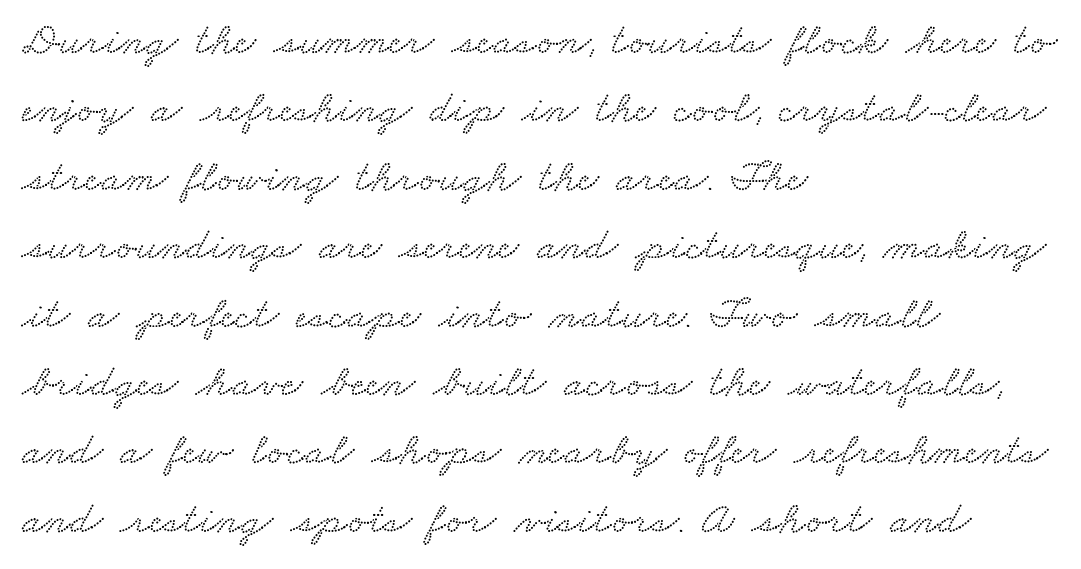
The image shows 45 px wide serif type; set left-aligned, normal line spacing (1.52x), normal letter spacing, not underlined; low stroke contrast and a small x-height.
